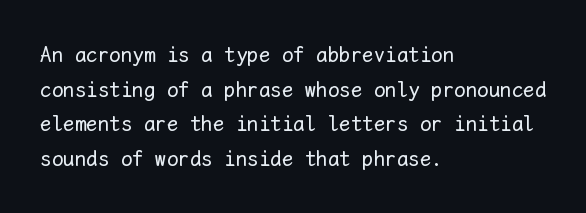
Q: Is the text bold? A: No.
Q: Is the text italic (slanted)? A: No, it is upright.
Q: Is the text underlined? A: No.
Q: How is the paragraph aligned? A: Left-aligned.
Q: Is the spacing between letters normal or unusually wide? A: Normal.
Q: Is the spacing between lines tight, normal or loose? A: Normal.
